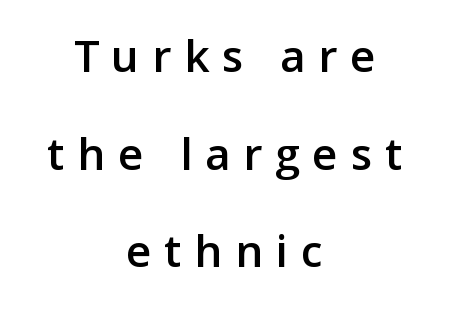
No italicization has been applied; the sample stays upright. This rendering features lettering with no underline. A centered setting, common on invitations and titles, is used for this passage. The text was rendered using a sans face with plain stroke endings.
